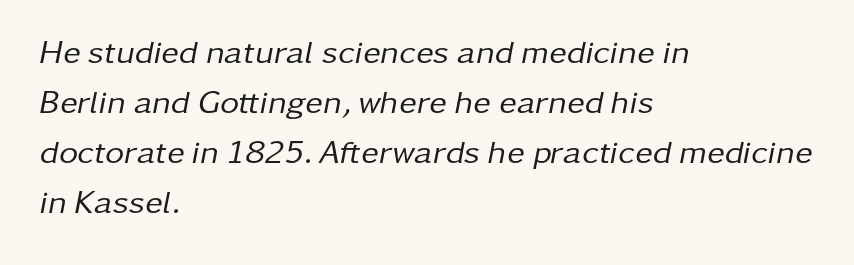
Which margin do the lines hug? The left one — the right edge is uneven. These lines keep a tight, regular rhythm from letter to letter. Bold? No — there's no thickening of the strokes. The glyphs are unaccompanied by any horizontal stroke below them. The rendering uses natural spacing where letterforms have individual widths.
